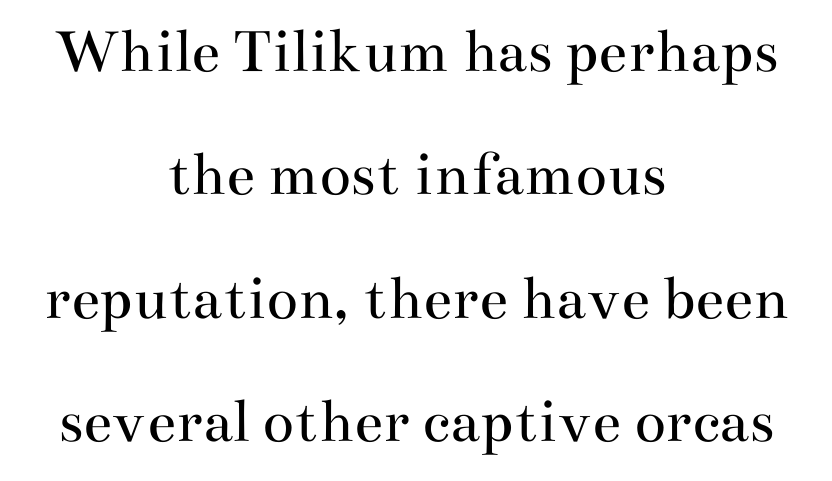
Is this a fixed-width face? No — the glyphs have proportional, varying widths. The line texture is even and compact thanks to regular tracking. If you measured baseline to baseline, you'd find a long distance. A student would call this center alignment; a typographer would say set centered. On a weight scale, this lands at 450 or below. Descenders hang freely into open space.
